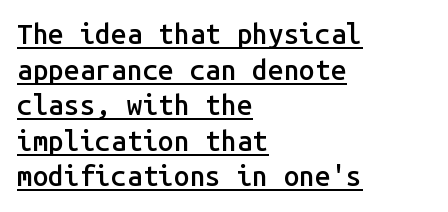
Every row of glyphs begins at an identical x-position on the left. In designer terms, the underline attribute is active on this setting. Note the uniform advance width — an 'i' takes as much space as an 'm'. A typesetter would call this zero additional tracking. The passage shown stacks its lines at a standard gap.
